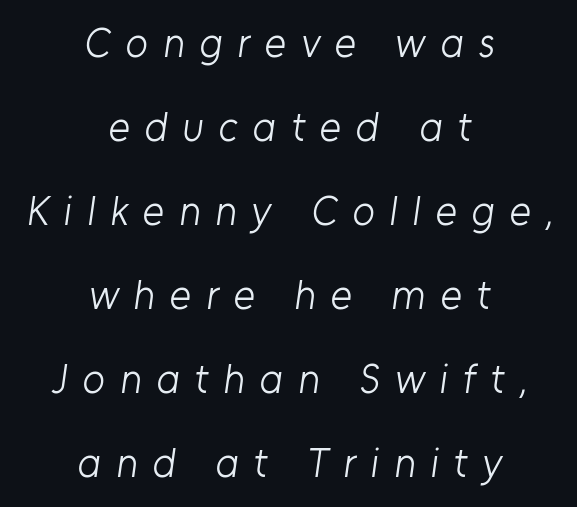
{"serif": "no", "bold": "no", "weight": "light", "width": "normal", "stroke_contrast": "low", "x_height": "medium", "monospaced": "no", "underline": "no", "align": "center", "line_spacing": "loose", "line_spacing_ratio": 2.05, "letter_spacing": "wide", "letter_spacing_em": 0.36, "glyph_px": 41}
